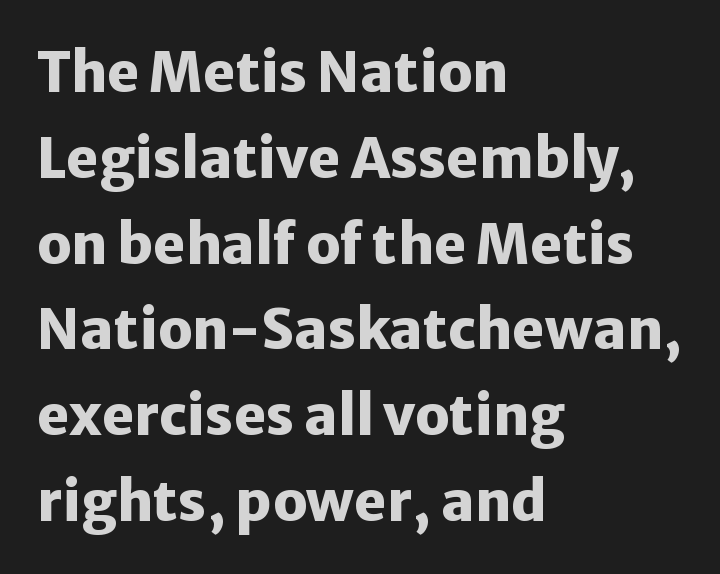
{"serif": "no", "italic": "no", "bold": "yes", "weight": "heavy", "width": "normal", "stroke_contrast": "low", "x_height": "medium", "monospaced": "no", "underline": "no", "align": "left", "line_spacing": "normal", "line_spacing_ratio": 1.56, "letter_spacing": "normal", "letter_spacing_em": 0.0, "glyph_px": 55}
